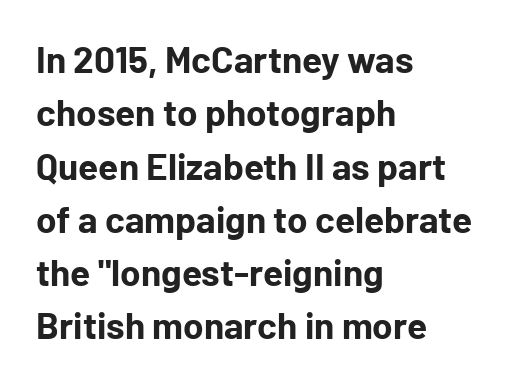
{"serif": "no", "italic": "no", "bold": "yes", "weight": "bold", "width": "normal", "stroke_contrast": "low", "x_height": "medium", "monospaced": "no", "underline": "no", "align": "left", "line_spacing": "normal", "line_spacing_ratio": 1.44, "letter_spacing": "normal", "letter_spacing_em": 0.0, "glyph_px": 37}
